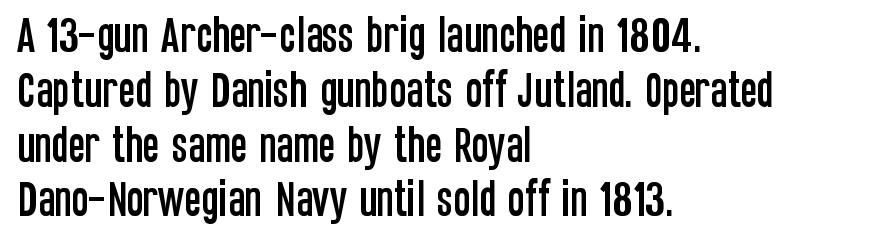
{"serif": "no", "italic": "no", "width": "condensed", "stroke_contrast": "low", "x_height": "large", "monospaced": "no", "underline": "no", "align": "left", "line_spacing": "normal", "line_spacing_ratio": 1.37, "letter_spacing": "normal", "letter_spacing_em": 0.0, "glyph_px": 40}
